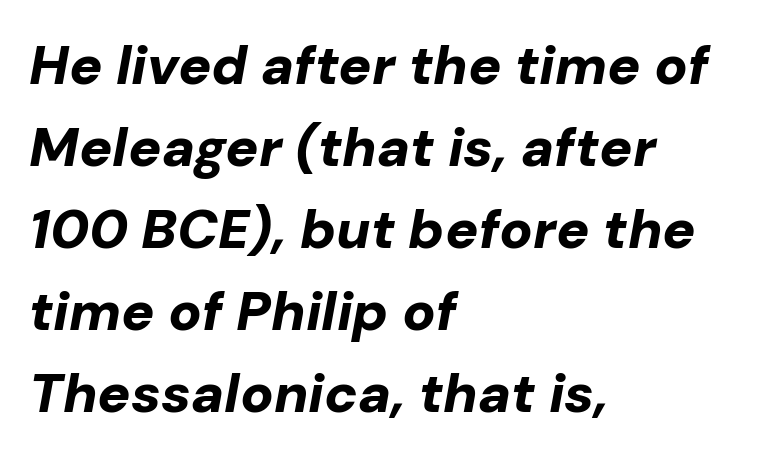
The leading is moderate, giving the passage an even texture. Chunky letters — that's bold for sure. Students, note that the glyphs here touch the page at normal intervals. The glyphs look as if they've been sheared to an angle.
